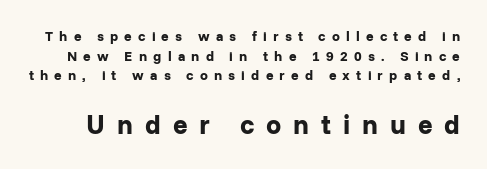
Q: Is the text bold? A: Yes.
Q: Is the text italic (slanted)? A: No, it is upright.
Q: Is the text underlined? A: No.
Q: Is the spacing between letters normal or unusually wide? A: Unusually wide.
Q: Is the spacing between lines tight, normal or loose? A: Normal.
Q: Which block of text is set in a larger size, the first (top) or the second (bottom)? A: The second (bottom) one.
